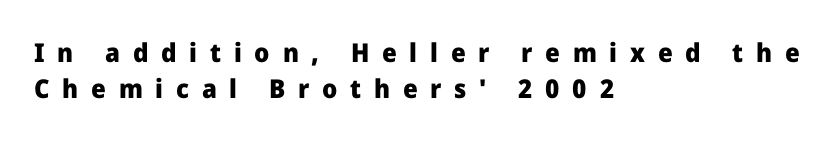
Q: Is the text bold? A: Yes.
Q: Is the text italic (slanted)? A: No, it is upright.
Q: Is the text underlined? A: No.
Q: How is the paragraph aligned? A: Left-aligned.
Q: Is the spacing between letters normal or unusually wide? A: Unusually wide.
Q: Is the spacing between lines tight, normal or loose? A: Normal.
